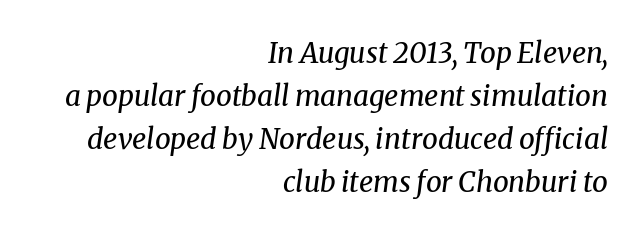
The image shows 28 px regular-weight serif type, italic (leaning right); set right-aligned, normal line spacing (1.53x), normal letter spacing, not underlined; medium stroke contrast and a medium x-height.
